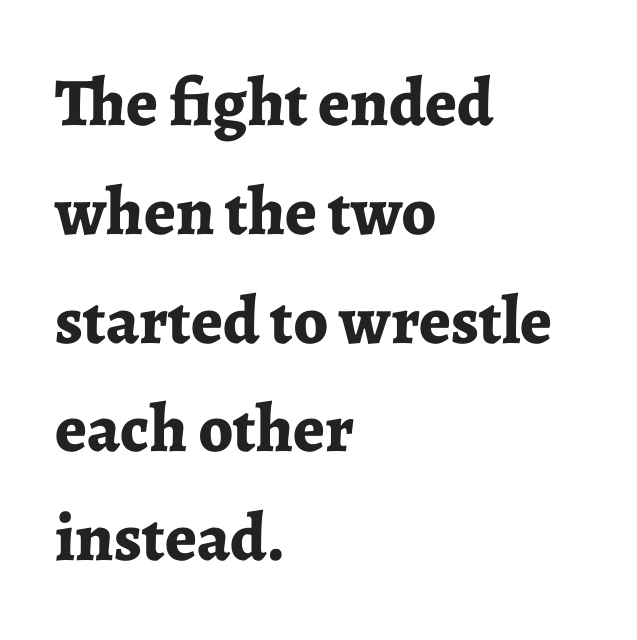
Q: Is the text bold? A: Yes.
Q: Is the text italic (slanted)? A: No, it is upright.
Q: Is the typeface a serif or a sans-serif typeface? A: Serif.
Q: Is the text underlined? A: No.
Q: How is the paragraph aligned? A: Left-aligned.
Q: Is the spacing between letters normal or unusually wide? A: Normal.
Q: Is the spacing between lines tight, normal or loose? A: Normal.
Q: Width (condensed, normal, or wide)? A: Normal.
Q: Stroke contrast? A: Low.
Q: x-height? A: Medium.
Q: Monospaced? A: No.
